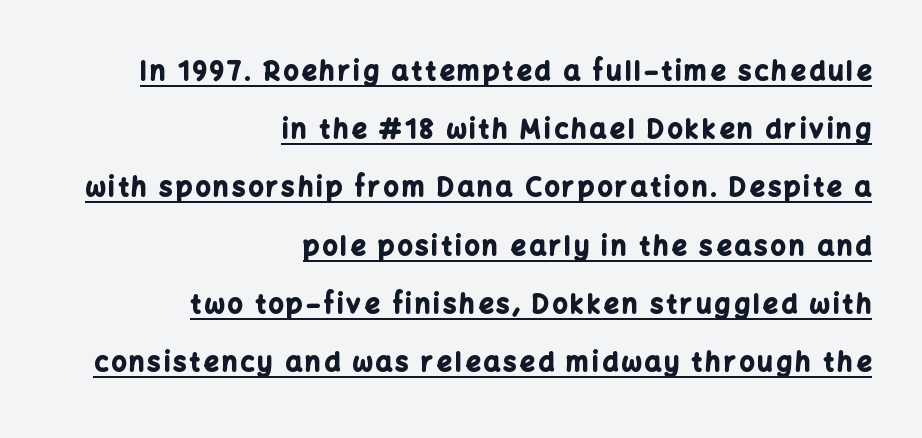
{"italic": "no", "bold": "yes", "underline": "yes", "align": "right", "line_spacing": "loose", "line_spacing_ratio": 2.24, "glyph_px": 26}
